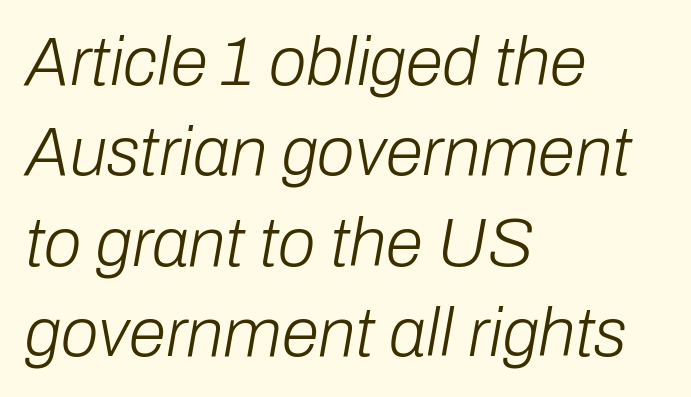
{"italic": "yes", "lean": "right", "slant_degrees": 10, "bold": "no", "weight": "light", "width": "normal", "stroke_contrast": "low", "x_height": "medium", "monospaced": "no", "underline": "no", "align": "left", "line_spacing": "normal", "line_spacing_ratio": 1.33, "letter_spacing": "normal", "letter_spacing_em": 0.0, "glyph_px": 68}
